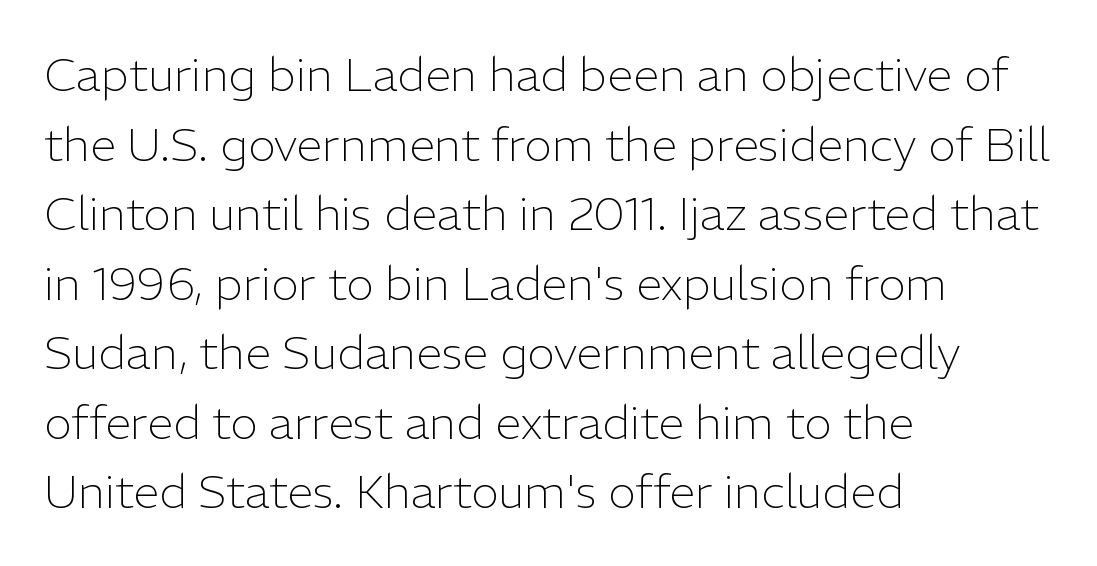
A roman cut, with each character standing at attention. The tracking reads as untouched default to a designer's eye. The letterforms sit at book weight or below. The passage shown is typed in a proportional face where columns would drift.
